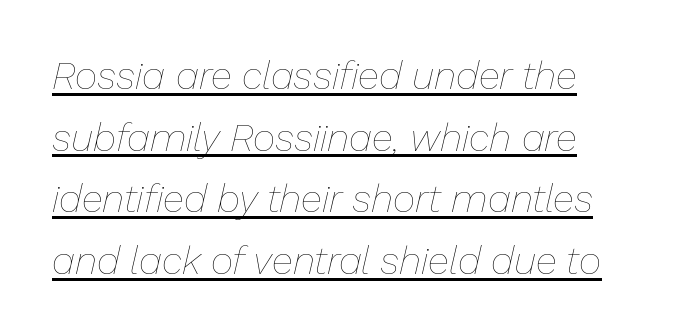
This block has exactly the height ordinary leading produces. These lines keep a tight, regular rhythm from letter to letter. Weight: in the light-to-regular range. The string is rendered with underlining switched on.
